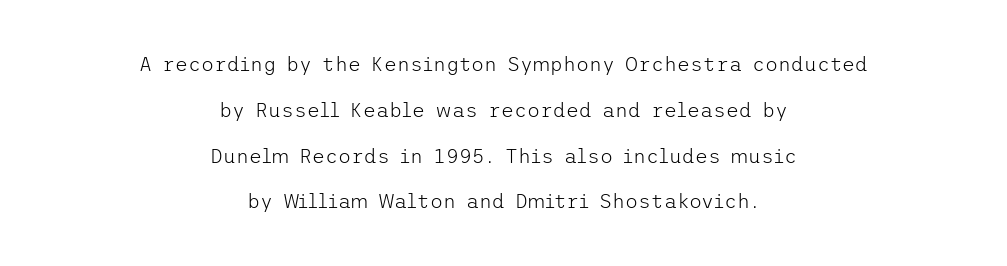
Q: Is the text bold? A: No.
Q: Is the text italic (slanted)? A: No, it is upright.
Q: Is the text underlined? A: No.
Q: How is the paragraph aligned? A: Centered.
Q: Is the spacing between letters normal or unusually wide? A: Normal.
Q: Is the spacing between lines tight, normal or loose? A: Loose.
